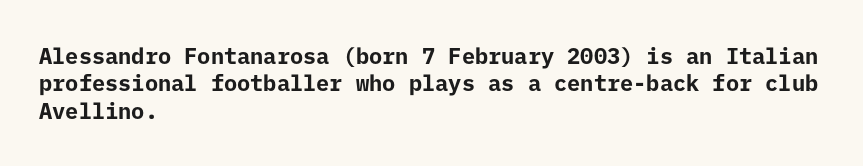
Q: Is the text bold? A: Yes.
Q: Is the text italic (slanted)? A: No, it is upright.
Q: Is the text underlined? A: No.
Q: How is the paragraph aligned? A: Left-aligned.
Q: Is the spacing between letters normal or unusually wide? A: Normal.
